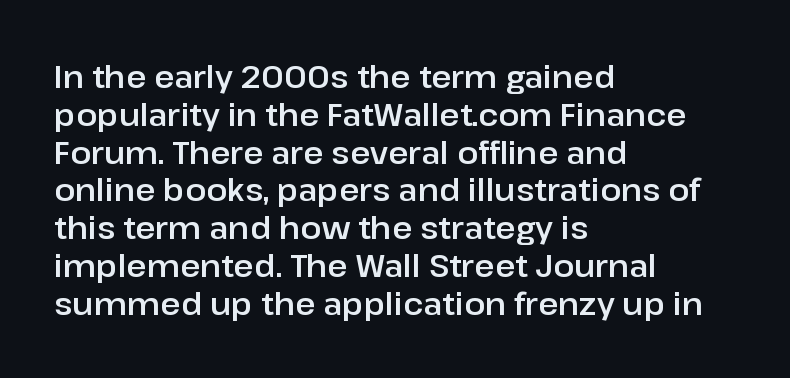
The image shows 31 px sans-serif type, upright; set left-aligned, line spacing 1.22x, normal letter spacing, not underlined; low stroke contrast and a medium x-height.
